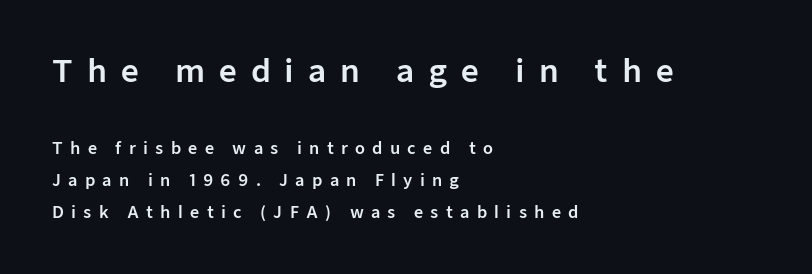
{"serif": "no", "italic": "no", "width": "normal", "stroke_contrast": "low", "x_height": "medium", "monospaced": "no", "underline": "no", "align": "left", "line_spacing": "loose", "line_spacing_ratio": 1.98, "letter_spacing": "wide", "letter_spacing_em": 0.45, "larger_block": "first", "size_ratio": 1.94, "glyph_px": 31}
